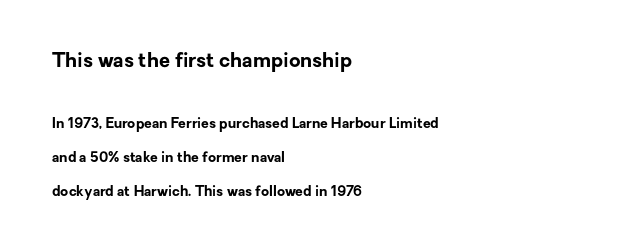
{"italic": "no", "bold": "yes", "underline": "no", "align": "left", "line_spacing": "loose", "line_spacing_ratio": 2.43, "letter_spacing": "normal", "letter_spacing_em": 0.0, "larger_block": "first", "size_ratio": 1.43, "glyph_px": 20}
